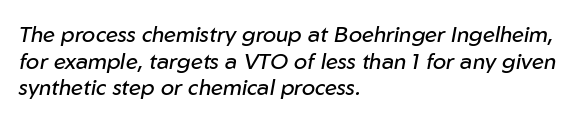
Q: Is the text bold? A: No.
Q: Is the text italic (slanted)? A: Yes, it leans right by about 10 degrees.
Q: Is the text underlined? A: No.
Q: How is the paragraph aligned? A: Left-aligned.
Q: Is the spacing between letters normal or unusually wide? A: Normal.
